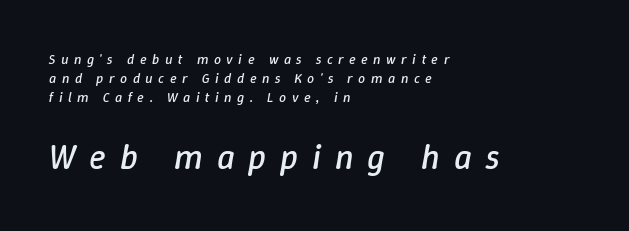
In this sample the second text group is rendered at the bigger scale. Each new line begins a customary step beneath the previous one. Is this a fixed-width face? No — the glyphs have proportional, varying widths. Heaviness? Minimal to ordinary, like unemphasized prose.
